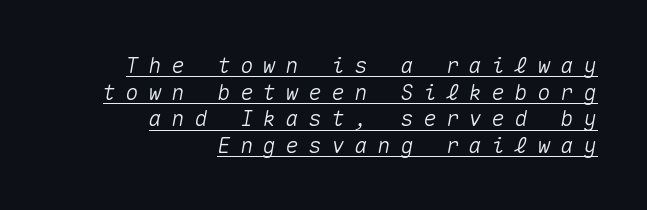
Q: Is the text italic (slanted)? A: Yes, it leans right by about 10 degrees.
Q: Is the text underlined? A: Yes.
Q: How is the paragraph aligned? A: Right-aligned.
Q: Is the spacing between letters normal or unusually wide? A: Unusually wide.
